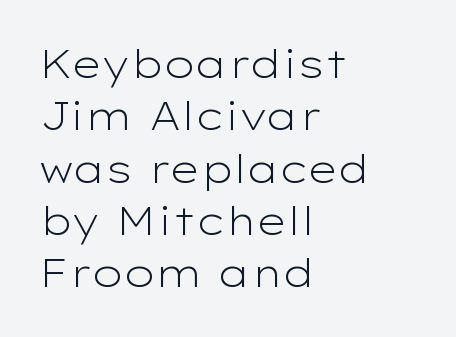
{"serif": "no", "italic": "no", "bold": "no", "weight": "light", "width": "wide", "stroke_contrast": "low", "x_height": "medium", "monospaced": "no", "underline": "no", "align": "left", "line_spacing": "normal", "line_spacing_ratio": 1.34, "letter_spacing": "normal", "letter_spacing_em": 0.0, "glyph_px": 39}
